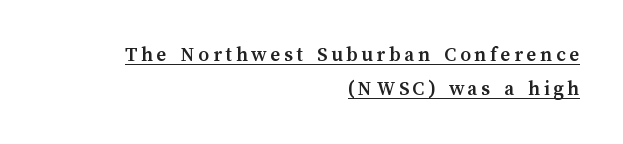
The image shows 21 px bold type, upright; set right-aligned, normal line spacing (1.6x), underlined.
